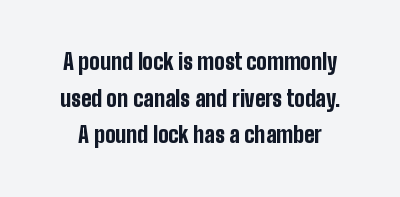
{"italic": "no", "bold": "yes", "underline": "no", "line_spacing": "normal", "line_spacing_ratio": 1.66, "letter_spacing": "normal", "letter_spacing_em": 0.0, "glyph_px": 22}
